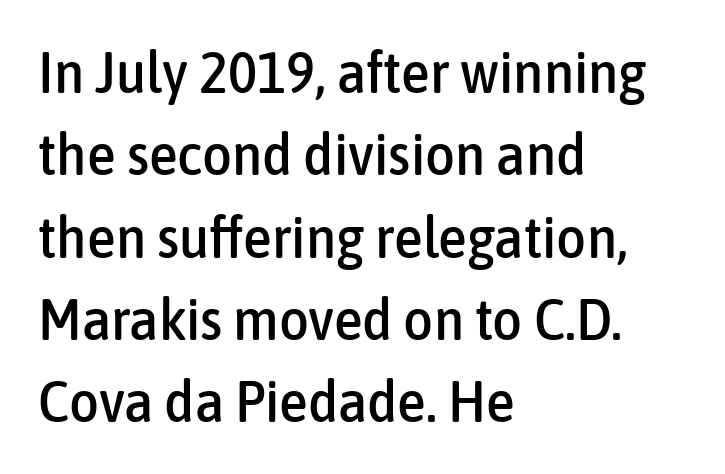
The image shows 58 px condensed sans-serif type, upright; set left-aligned, normal line spacing (1.42x), normal letter spacing, not underlined; low stroke contrast and a medium x-height.
